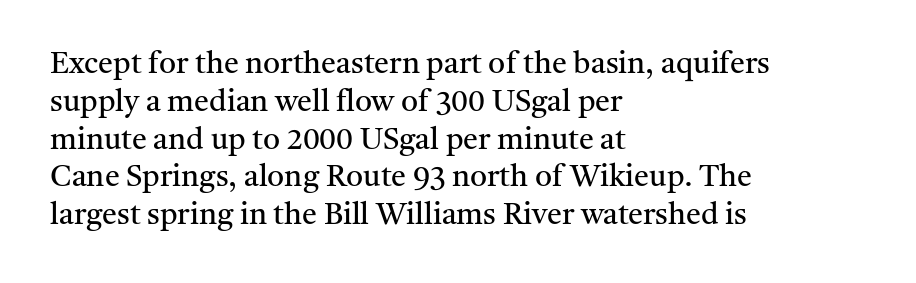
The image shows 30 px regular-weight serif type, upright; set left-aligned, normal line spacing (1.26x), normal letter spacing, not underlined; medium stroke contrast and a medium x-height.
